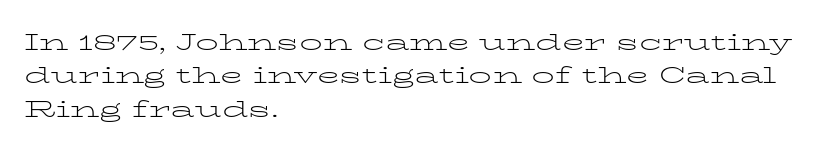
How would I describe the line gaps? Plain and ordinary. Just letters on the line, the space beneath them empty. Alignment: flush left. In terms of posture, this sample is upright.
